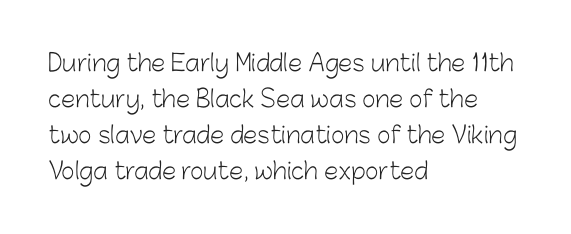
Nothing unusual about the tracking: characters are spaced as the font intends. The typesetter chose a ragged-right arrangement here. Vertical strokes here are truly vertical. In terms of leading, this rendering sits right in the middle.
